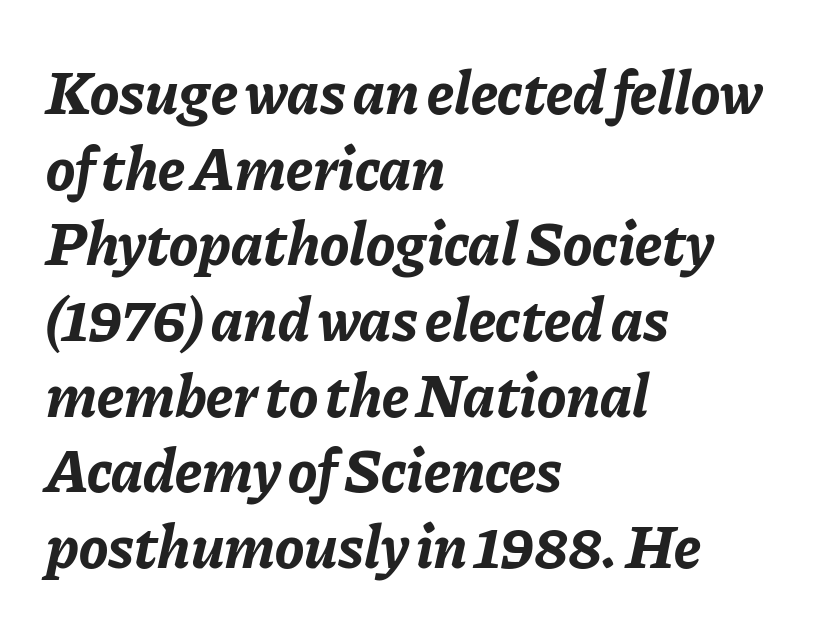
Q: Is the text bold? A: Yes.
Q: Is the text italic (slanted)? A: Yes, it leans right by about 11 degrees.
Q: Is the text underlined? A: No.
Q: How is the paragraph aligned? A: Left-aligned.
Q: Is the spacing between letters normal or unusually wide? A: Normal.
Q: Width (condensed, normal, or wide)? A: Normal.
Q: Stroke contrast? A: Low.
Q: x-height? A: Medium.
Q: Monospaced? A: No.
